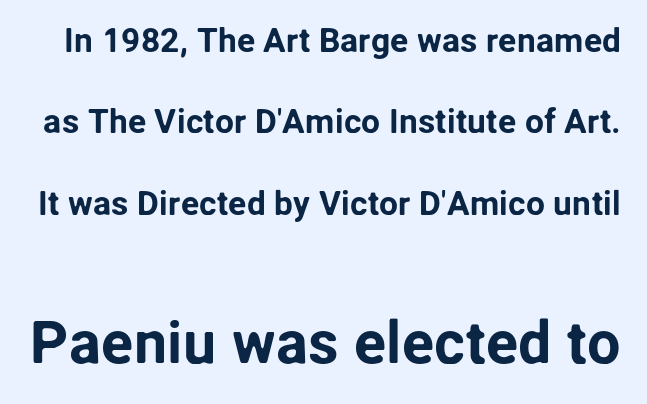
The typeface chosen for these lines omits serifs. No italicization has been applied; the sample stays upright. Think of a printed novel: that variable character pitch is what you see here. Typesetter's note — lower block bumped up in size, upper block left smaller. Airy leading.
